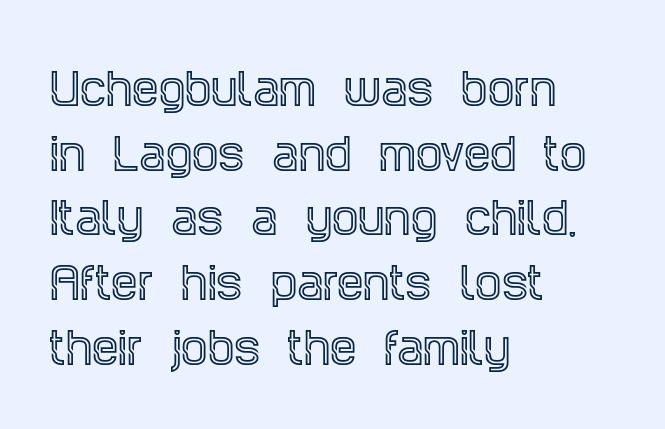
{"serif": "yes", "italic": "no", "width": "condensed", "x_height": "large", "monospaced": "no", "underline": "no", "align": "left", "line_spacing": "normal", "line_spacing_ratio": 1.54, "letter_spacing": "normal", "letter_spacing_em": 0.0, "glyph_px": 42}
